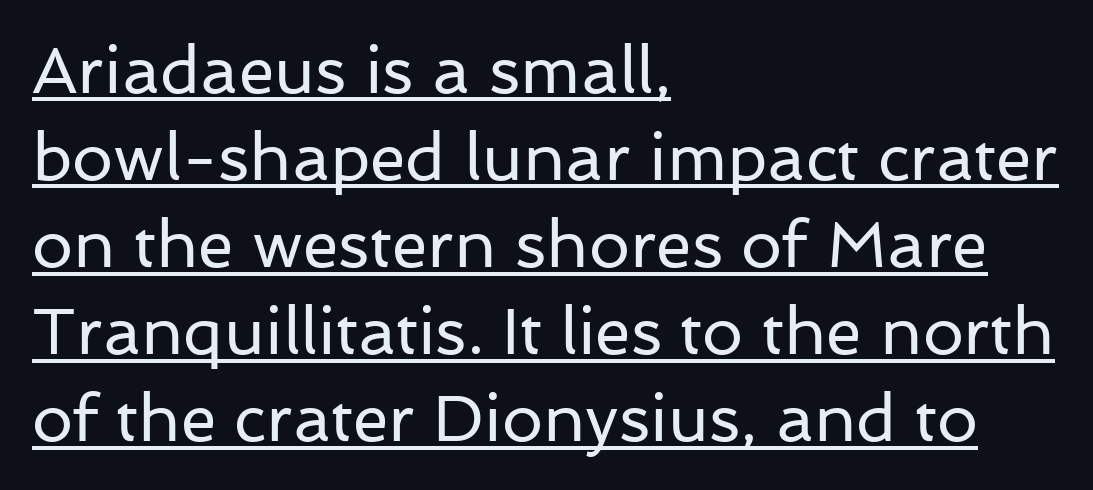
This is underlined copy, the kind a proofreader might mark for attention. Is the stroke heavy? The answer is a plain regular-or-lighter. Each letter's strokes conclude bluntly, with no projecting serifs. Does the lettering tilt? It doesn't — this is upright. You could not count columns in this text — the font is proportionally spaced.
